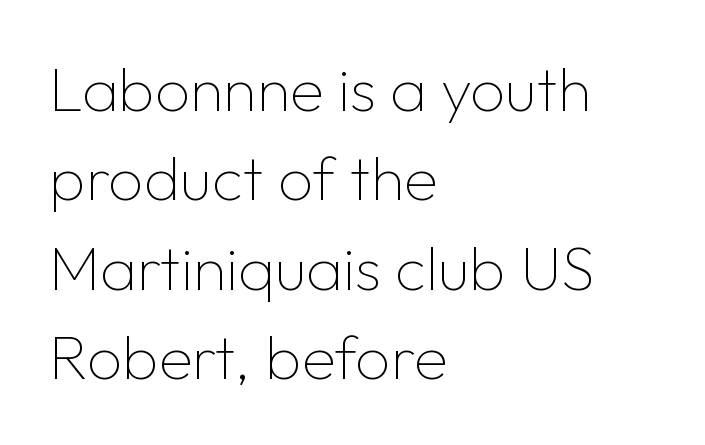
The image shows 62 px thin sans-serif type, upright; set left-aligned, normal line spacing (1.44x), normal letter spacing, not underlined; low stroke contrast and a medium x-height.
